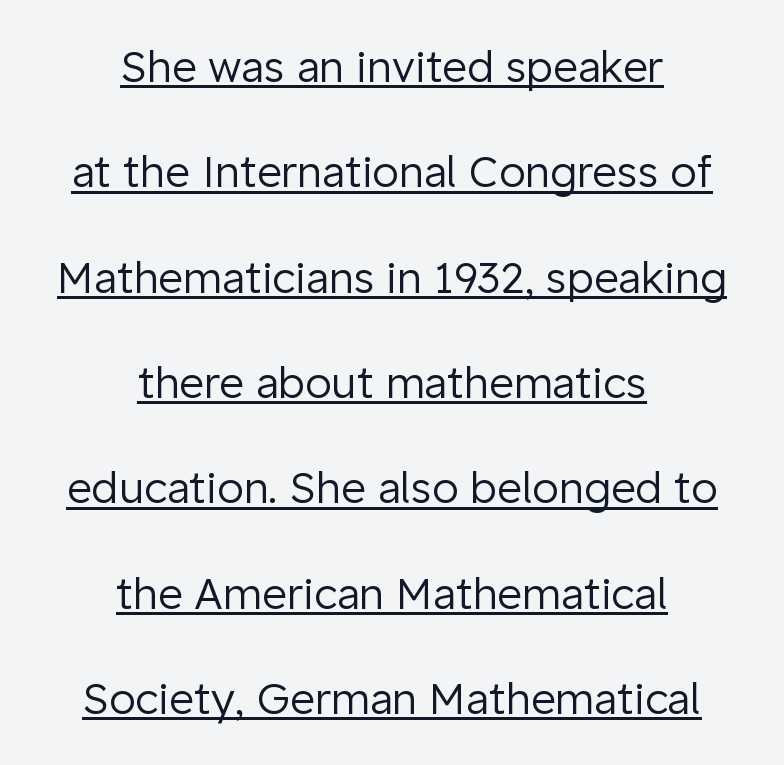
{"serif": "no", "italic": "no", "bold": "no", "weight": "regular", "width": "normal", "stroke_contrast": "low", "x_height": "medium", "monospaced": "no", "underline": "yes", "align": "center", "line_spacing": "loose", "line_spacing_ratio": 2.45, "letter_spacing": "normal", "letter_spacing_em": 0.0, "glyph_px": 43}
